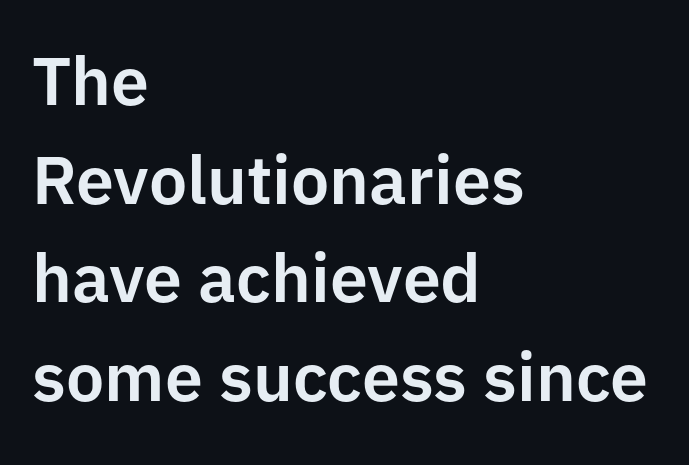
The image shows 68 px sans-serif type, upright; set left-aligned, normal line spacing (1.45x), normal letter spacing, not underlined; low stroke contrast and a medium x-height.
